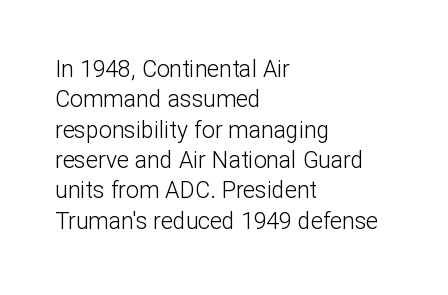
The space directly below the letters is spotless. Caption: standard tracking, unaltered. Vertically, the passage feels balanced, rows spaced as you'd expect. Does the lettering tilt? It doesn't — this is upright.
